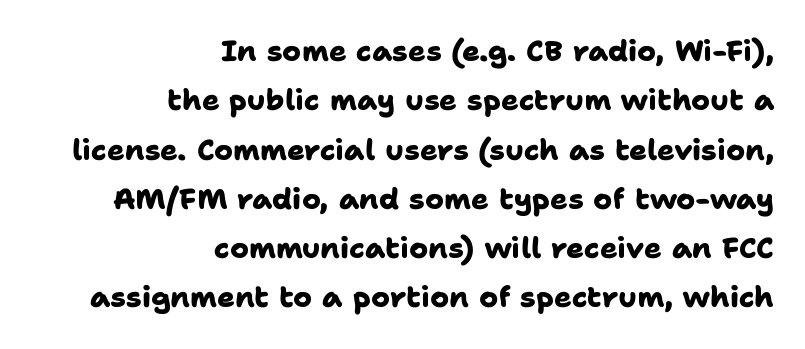
The type is set solid horizontally, with unmodified tracking. How would I describe the line gaps? Plain and ordinary. The space beneath each line is pristine and unruled. The lines in this sample share a right terminus and differ only in where they begin. Heavy-handed strokes throughout: this text is bold.
